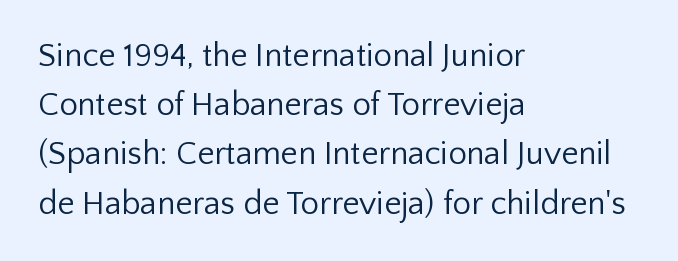
The image shows 33 px regular-weight sans-serif type, upright; set left-aligned, normal line spacing (1.49x), normal letter spacing, not underlined; low stroke contrast and a medium x-height.
